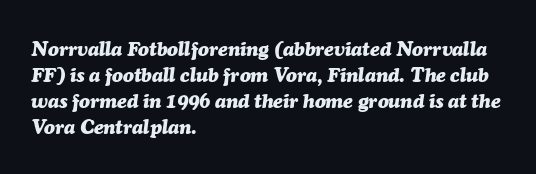
Standard letterfit; no display-style spreading of the glyphs. Is the block centered? No — it sits flush against the left margin. Nobody drew a line under any word here. The passage shown stacks its lines at a standard gap.
